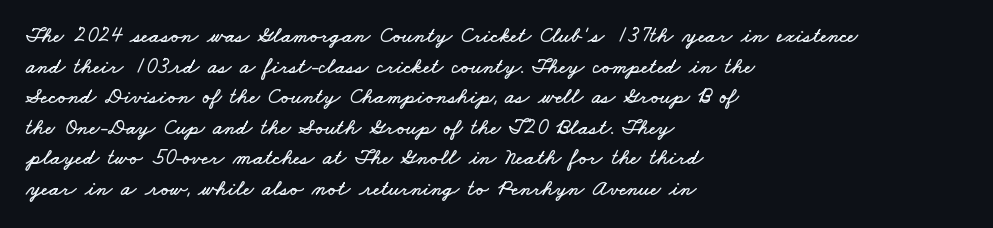
The passage shown is not underscored anywhere. Look at the tracking — it's just the regular setting, nothing added. Compared with typical paragraphs, the rows here are spaced about the same. The text block is weighted toward the left margin, trailing off unevenly rightward.
